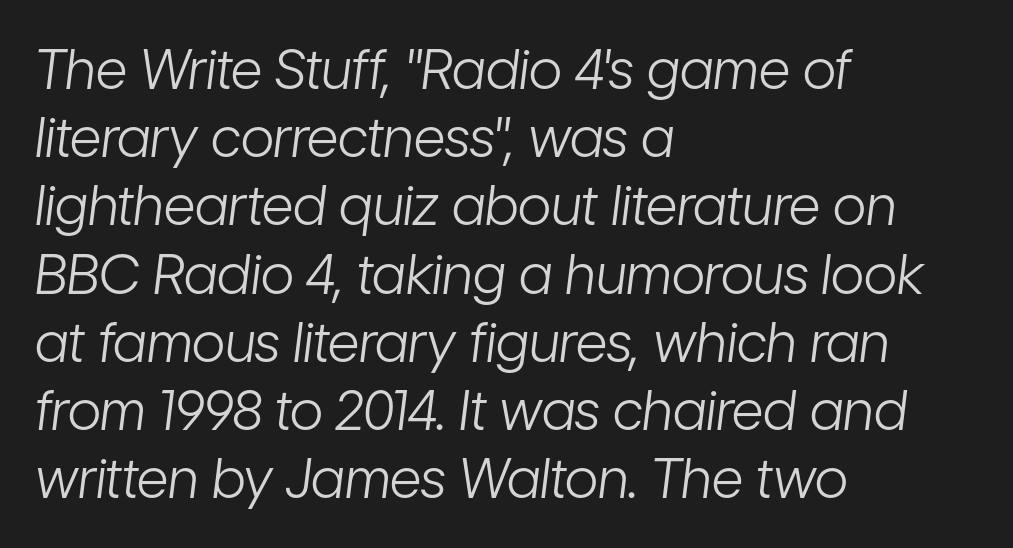
The image shows 55 px light, condensed type, italic (leaning right); set left-aligned, line spacing 1.24x, normal letter spacing, not underlined; low stroke contrast and a medium x-height.
